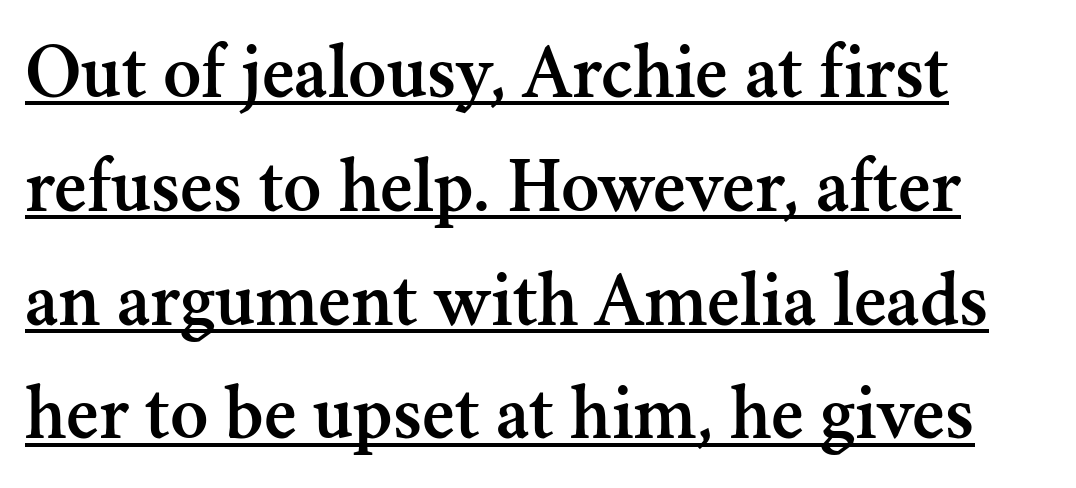
{"serif": "yes", "italic": "no", "width": "normal", "stroke_contrast": "medium", "x_height": "small", "monospaced": "no", "underline": "yes", "line_spacing": "normal", "line_spacing_ratio": 1.44, "letter_spacing": "normal", "letter_spacing_em": 0.0, "glyph_px": 79}
